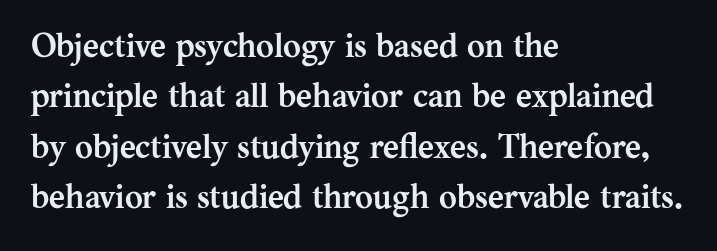
Look at the bottom of the vertical strokes: they flare into serifs here. Here the glyphs are tracked normally, forming tight word shapes. Does the weight exceed regular? Yes, all the way to bold. The passage shown is typed in a proportional face where columns would drift.
